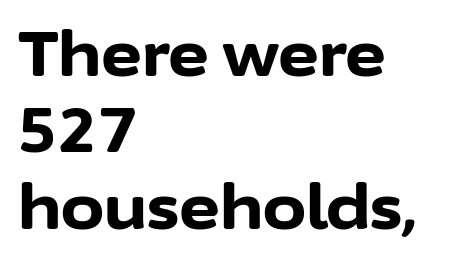
{"serif": "no", "italic": "no", "bold": "yes", "weight": "bold", "width": "normal", "stroke_contrast": "low", "x_height": "medium", "monospaced": "no", "underline": "no", "align": "left", "line_spacing_ratio": 1.23, "letter_spacing": "normal", "letter_spacing_em": 0.0, "glyph_px": 62}
